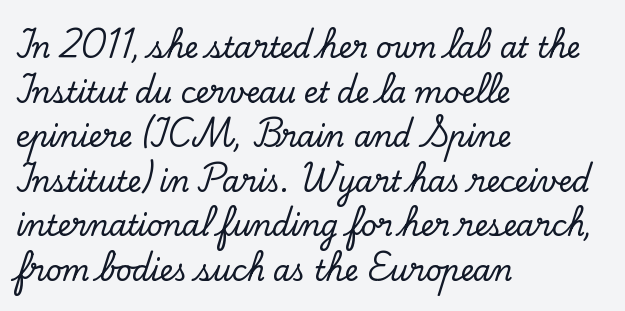
The passage is arranged the way most books set body copy — flush left. Do the characters align in a grid? No, the font is proportional. Lines of text with bare space underneath. One glance says typical: line gaps are just what's usual.
